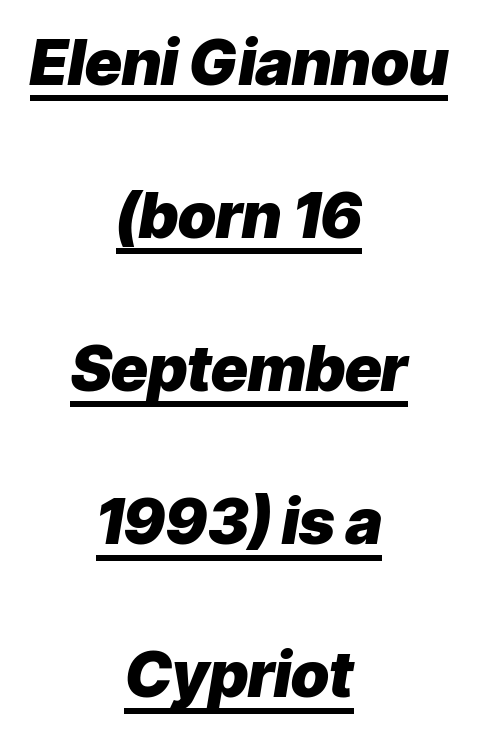
{"italic": "yes", "lean": "right", "slant_degrees": 9, "bold": "yes", "weight": "heavy", "width": "normal", "stroke_contrast": "low", "x_height": "medium", "monospaced": "no", "underline": "yes", "align": "center", "line_spacing": "loose", "line_spacing_ratio": 2.43, "letter_spacing": "normal", "letter_spacing_em": 0.0, "glyph_px": 63}
